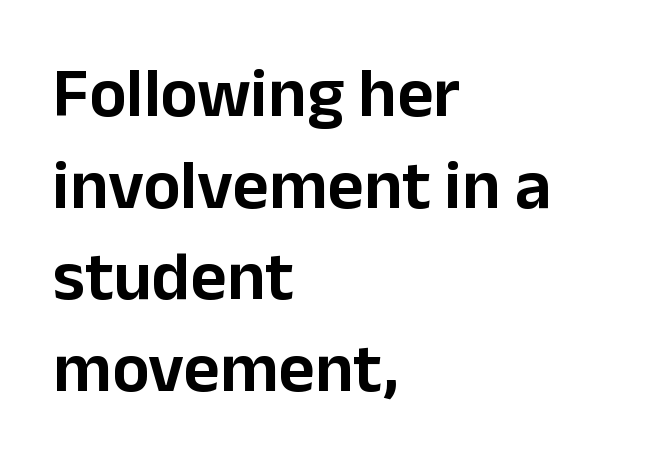
Q: Is the text italic (slanted)? A: No, it is upright.
Q: Is the typeface a serif or a sans-serif typeface? A: Sans-serif.
Q: Is the text underlined? A: No.
Q: How is the paragraph aligned? A: Left-aligned.
Q: Is the spacing between letters normal or unusually wide? A: Normal.
Q: Is the spacing between lines tight, normal or loose? A: Normal.
Q: Width (condensed, normal, or wide)? A: Normal.
Q: Stroke contrast? A: Low.
Q: x-height? A: Medium.
Q: Monospaced? A: No.
